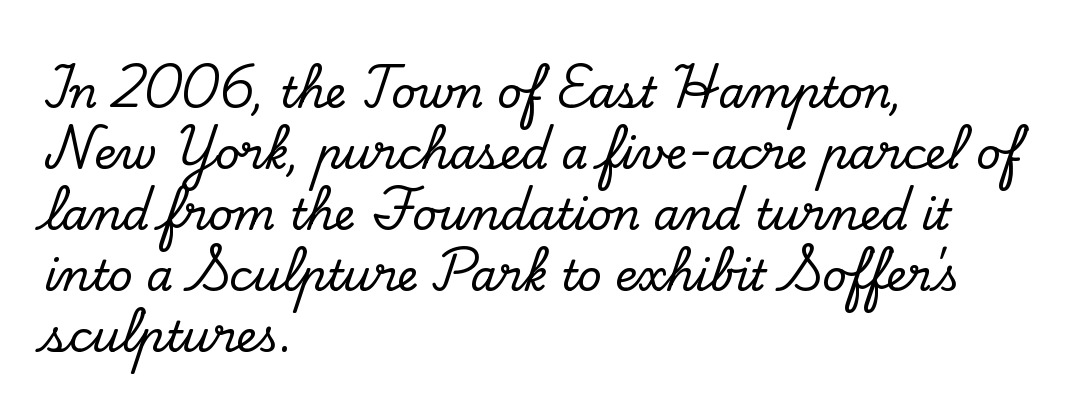
Vertically, the passage feels balanced, rows spaced as you'd expect. Caption: standard tracking, unaltered. What kind of face is this? One with serifs. The paragraph has a hard left edge and a soft right edge.
